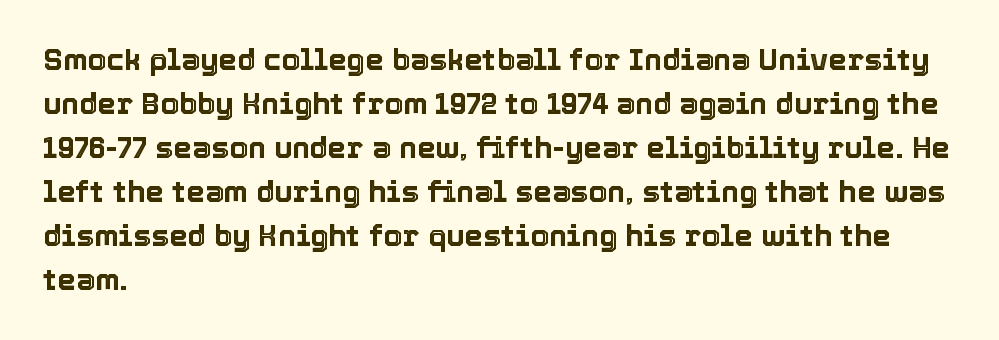
The image shows 30 px text type, upright; set left-aligned, normal line spacing (1.47x), normal letter spacing, not underlined; a medium x-height.
